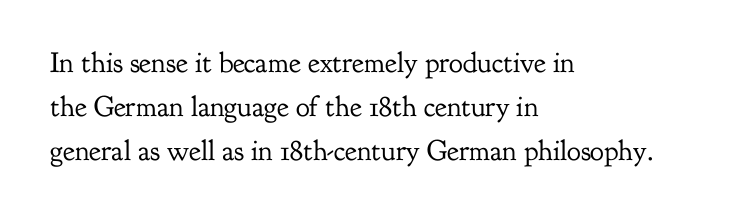
The cut favours lightness, reaching ordinary text weight at its darkest. A serif font was chosen for this passage. The ragged edge is on the right, which tells us the setting is flush left. You could not count columns in this text — the font is proportionally spaced. Between one letter and the next there's only the usual sliver of space. Every character sits straight up, as roman type does.
